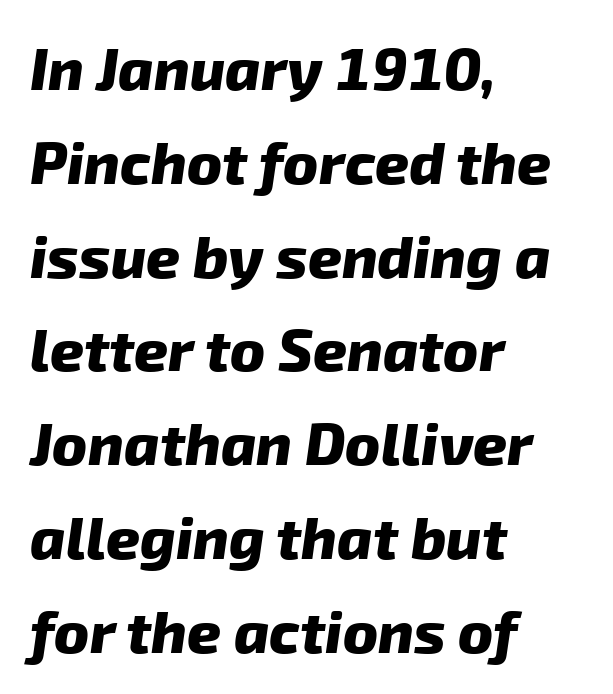
This sample uses a sans-serif face. Lines of text with bare space underneath. The passage shown stacks its lines at a standard gap. This sample has the flowing, uneven cadence of proportional lettering. Short and long lines alike share a common starting point at left.
